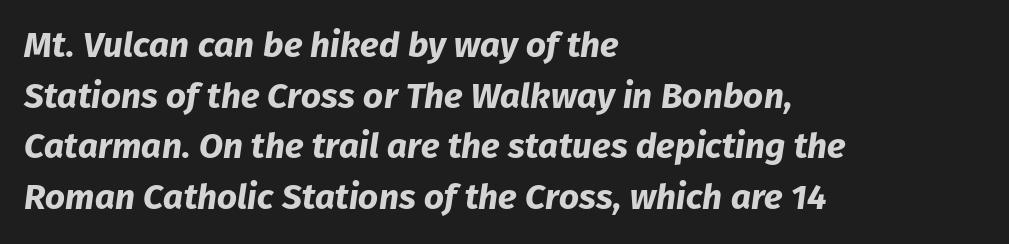
The image shows 35 px bold type, italic (leaning right); set left-aligned, normal line spacing (1.45x), normal letter spacing, not underlined; low stroke contrast and a medium x-height.
